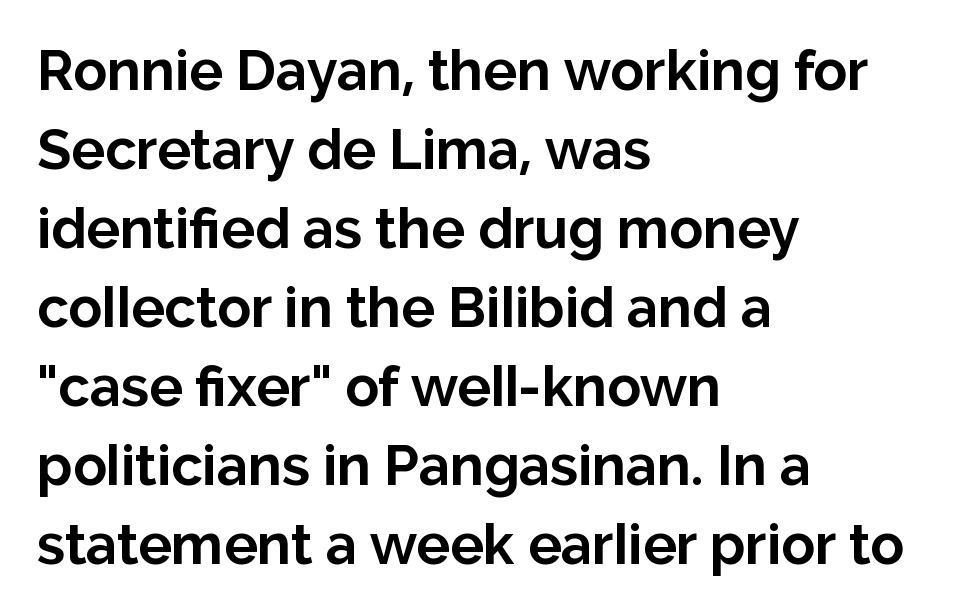
{"serif": "no", "italic": "no", "bold": "yes", "weight": "bold", "width": "normal", "stroke_contrast": "low", "x_height": "medium", "monospaced": "no", "underline": "no", "align": "left", "line_spacing": "normal", "line_spacing_ratio": 1.41, "letter_spacing": "normal", "letter_spacing_em": 0.0, "glyph_px": 56}
